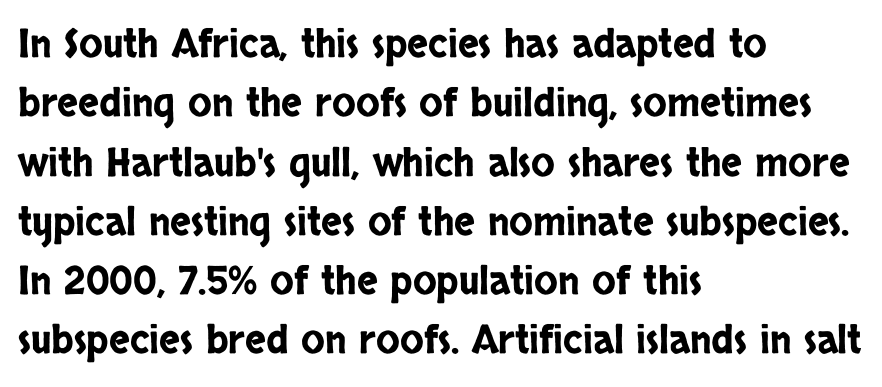
Q: Is the text italic (slanted)? A: No, it is upright.
Q: Is the typeface a serif or a sans-serif typeface? A: Sans-serif.
Q: Is the text underlined? A: No.
Q: How is the paragraph aligned? A: Left-aligned.
Q: Is the spacing between letters normal or unusually wide? A: Normal.
Q: Is the spacing between lines tight, normal or loose? A: Normal.
Q: Width (condensed, normal, or wide)? A: Condensed.
Q: Stroke contrast? A: Low.
Q: x-height? A: Large.
Q: Monospaced? A: No.
